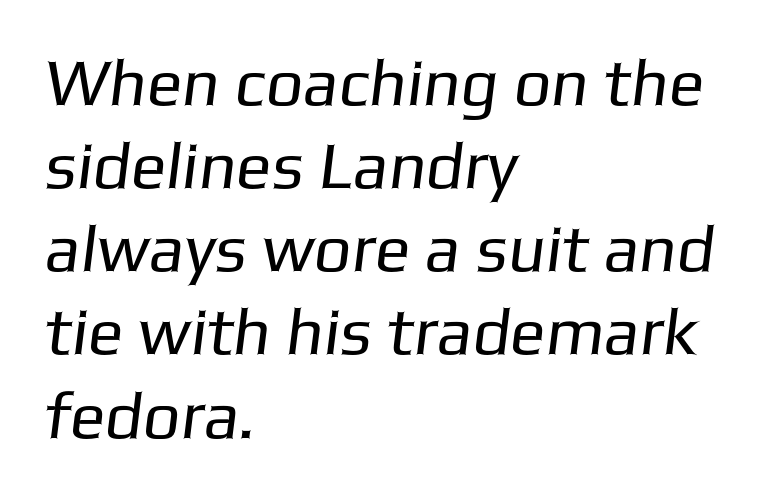
The image shows 66 px regular-weight sans-serif type; set left-aligned, normal line spacing (1.26x), normal letter spacing, not underlined; low stroke contrast and a medium x-height.
